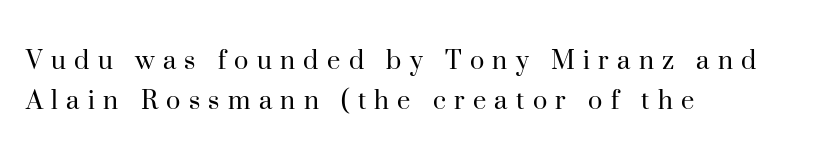
Q: Is the text bold? A: No.
Q: Is the text italic (slanted)? A: No, it is upright.
Q: Is the typeface a serif or a sans-serif typeface? A: Serif.
Q: Is the text underlined? A: No.
Q: How is the paragraph aligned? A: Left-aligned.
Q: Is the spacing between letters normal or unusually wide? A: Unusually wide.
Q: Is the spacing between lines tight, normal or loose? A: Normal.
Q: Width (condensed, normal, or wide)? A: Normal.
Q: Stroke contrast? A: High.
Q: x-height? A: Small.
Q: Monospaced? A: No.
